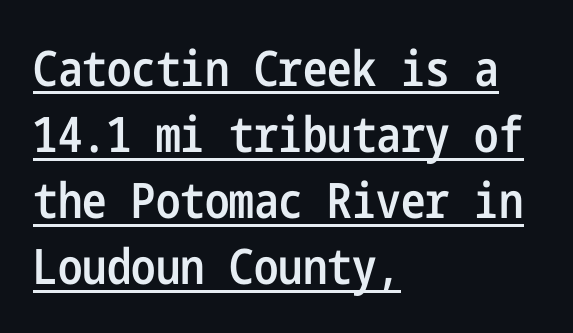
This rendering features underlined lettering. These lines carry some extra weight — a demibold, not a full bold. This rendering leaves character spacing at its baseline value. Is the block centered? No — it sits flush against the left margin. These lines sit exactly where default settings would place them. Every stem runs plumb, perpendicular to the baseline.
